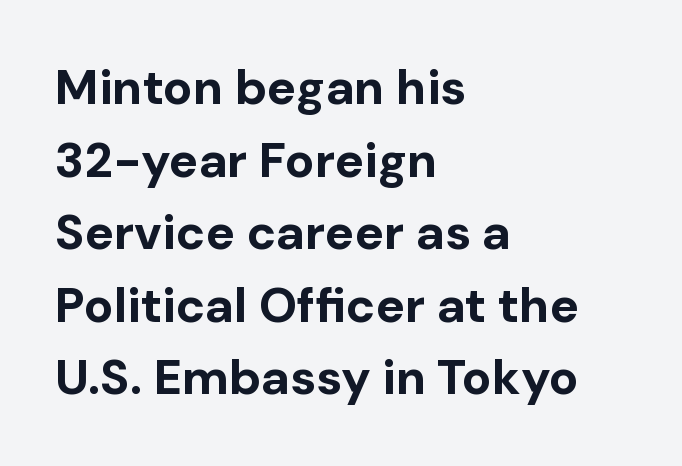
{"serif": "no", "italic": "no", "bold": "yes", "weight": "bold", "width": "normal", "stroke_contrast": "low", "x_height": "medium", "monospaced": "no", "underline": "no", "align": "left", "line_spacing": "normal", "line_spacing_ratio": 1.48, "letter_spacing": "normal", "letter_spacing_em": 0.0, "glyph_px": 49}
